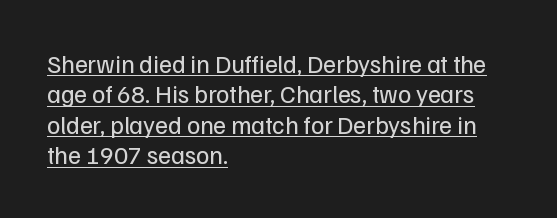
The image shows 25 px text type, upright; set left-aligned, line spacing 1.22x, normal letter spacing, underlined.
